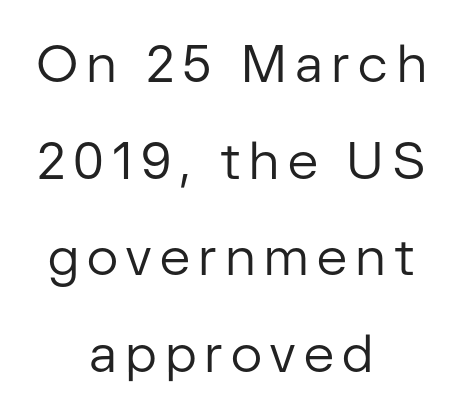
Q: Is the text bold? A: No.
Q: Is the text italic (slanted)? A: No, it is upright.
Q: Is the typeface a serif or a sans-serif typeface? A: Sans-serif.
Q: Is the text underlined? A: No.
Q: How is the paragraph aligned? A: Centered.
Q: Width (condensed, normal, or wide)? A: Normal.
Q: Stroke contrast? A: Low.
Q: x-height? A: Medium.
Q: Monospaced? A: No.
